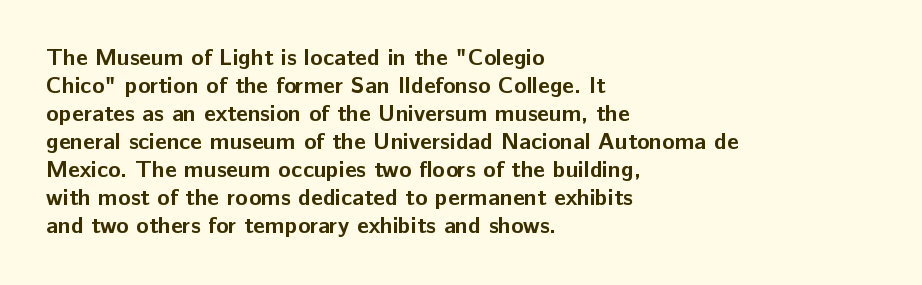
{"italic": "no", "bold": "yes", "underline": "no", "align": "left", "line_spacing_ratio": 1.22, "letter_spacing": "normal", "letter_spacing_em": 0.0, "glyph_px": 23}
